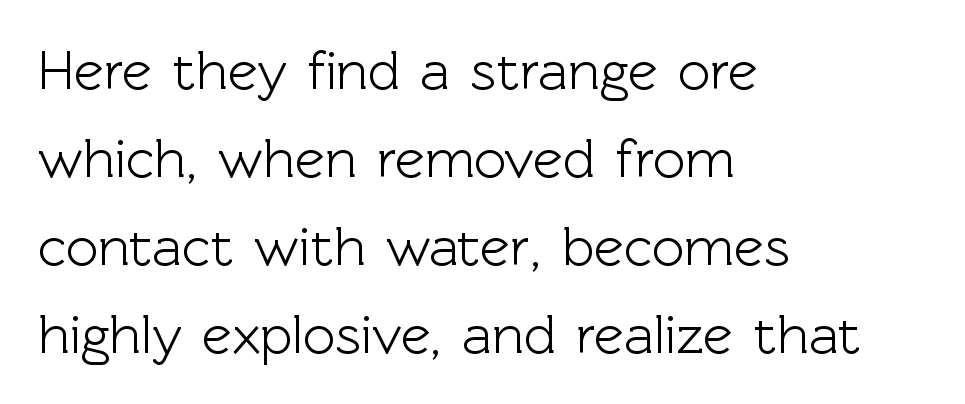
Q: Is the text italic (slanted)? A: No, it is upright.
Q: Is the typeface a serif or a sans-serif typeface? A: Sans-serif.
Q: Is the text underlined? A: No.
Q: How is the paragraph aligned? A: Left-aligned.
Q: Is the spacing between letters normal or unusually wide? A: Normal.
Q: Is the spacing between lines tight, normal or loose? A: Normal.
Q: Width (condensed, normal, or wide)? A: Normal.
Q: x-height? A: Medium.
Q: Monospaced? A: No.
